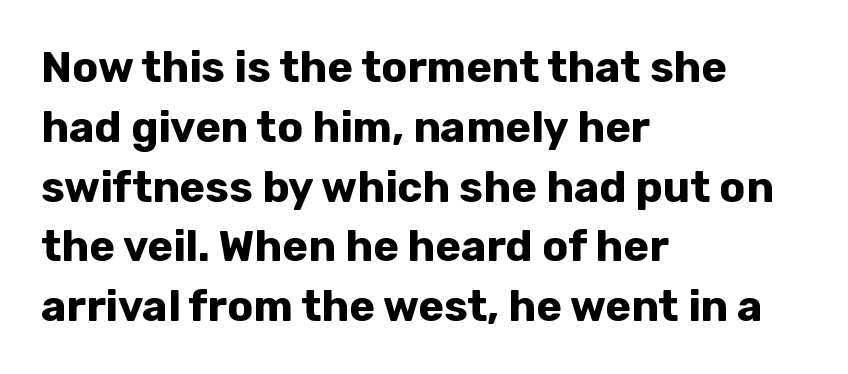
The image shows 43 px bold sans-serif type, upright; set left-aligned, normal line spacing (1.39x), normal letter spacing, not underlined; low stroke contrast and a medium x-height.
